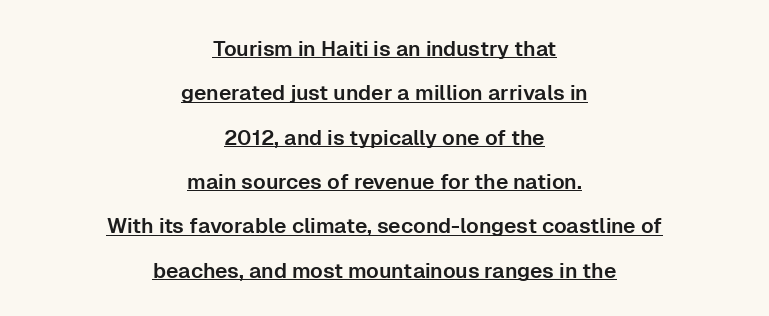
The image shows 21 px text type, upright; set centered, loose line spacing (2.11x), normal letter spacing, underlined.
